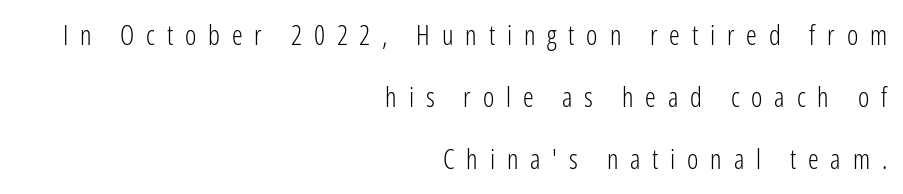
The letters stand upright; this is a roman face. Stroke mass is kept to a normal reading level or below. Is there much room between lines? Yes — plenty of vertical air separates them. The lines in this sample share a right terminus and differ only in where they begin.
